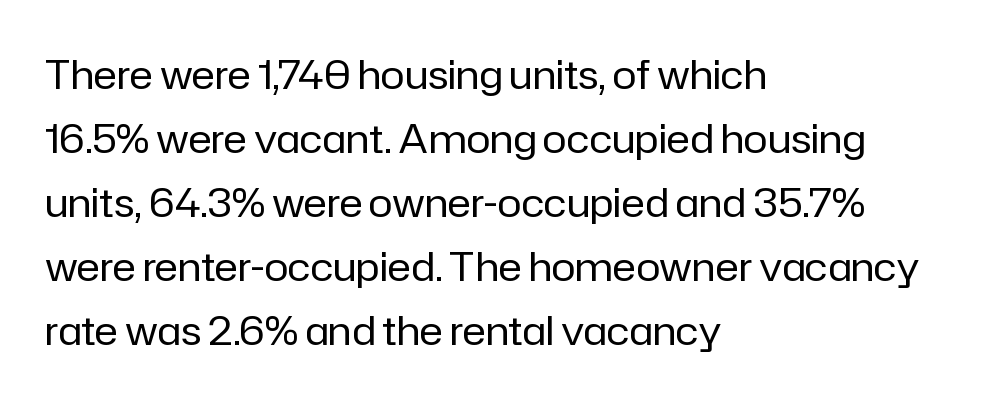
The image shows 40 px regular-weight sans-serif type, upright; set left-aligned, normal line spacing (1.6x), normal letter spacing, not underlined; low stroke contrast and a medium x-height.
